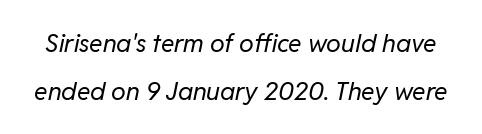
Italic: yes, the glyphs are oblique. Just letters on the line, the space beneath them empty. Summary of weight: not heavy and not bold. Widely set lines give the paragraph a tall, airy silhouette. Does extra space separate the letters? No, they use regular spacing.
